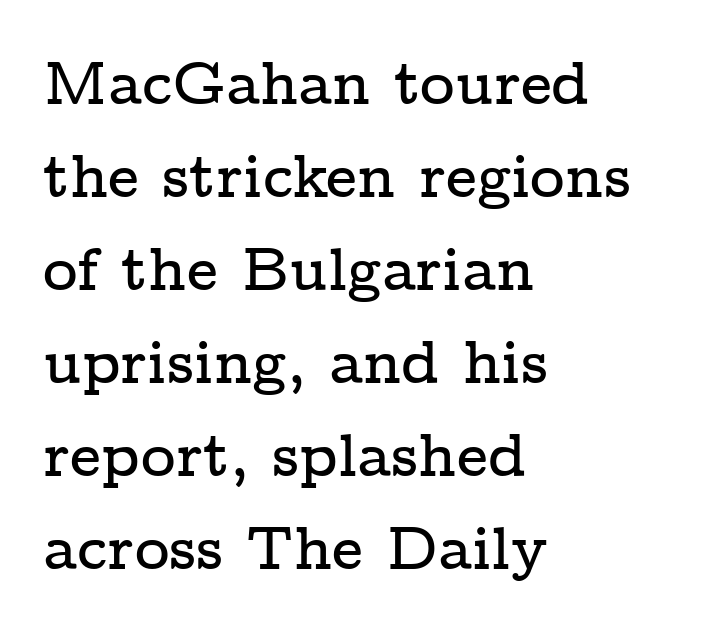
Nobody drew a line under any word here. There is no visible air inserted between adjacent glyphs. A normal amount of white space separates one row of letters from the next. Do the characters align in a grid? No, the font is proportional. Horizontal alignment here is leftward, the default for most running prose. The specimen reads as upright at a glance.
